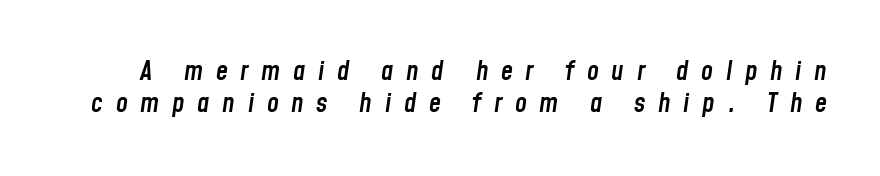
{"italic": "yes", "lean": "right", "slant_degrees": 8, "bold": "semi", "underline": "no", "line_spacing_ratio": 1.17, "letter_spacing": "wide", "letter_spacing_em": 0.47, "glyph_px": 27}
